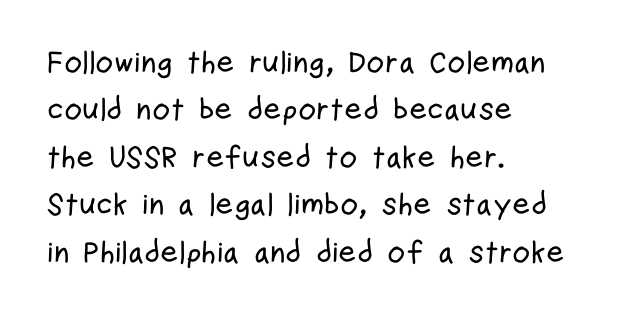
Q: Is the text italic (slanted)? A: No, it is upright.
Q: Is the typeface a serif or a sans-serif typeface? A: Sans-serif.
Q: Is the text underlined? A: No.
Q: How is the paragraph aligned? A: Left-aligned.
Q: Is the spacing between letters normal or unusually wide? A: Normal.
Q: Is the spacing between lines tight, normal or loose? A: Normal.
Q: Width (condensed, normal, or wide)? A: Condensed.
Q: Stroke contrast? A: Low.
Q: x-height? A: Medium.
Q: Monospaced? A: No.
